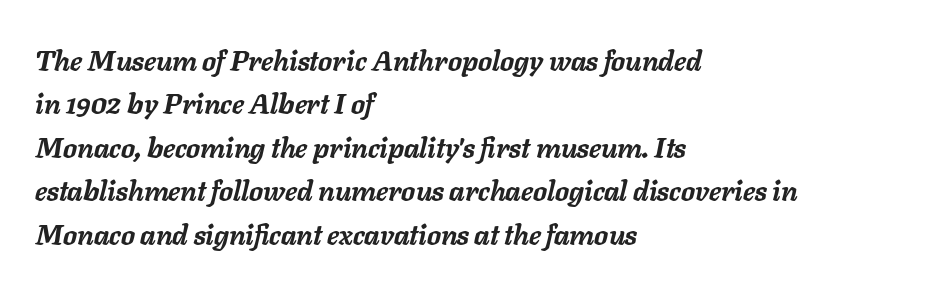
{"italic": "yes", "lean": "right", "slant_degrees": 11, "bold": "yes", "weight": "semibold", "width": "normal", "stroke_contrast": "low", "x_height": "medium", "monospaced": "no", "underline": "no", "align": "left", "line_spacing": "normal", "line_spacing_ratio": 1.55, "letter_spacing": "normal", "letter_spacing_em": 0.0, "glyph_px": 28}
